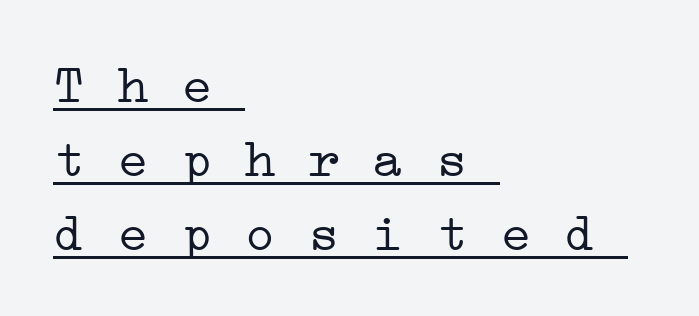
Heft: none added — not bold. Leftover space on each line is placed entirely after the last word. Inter-character spacing is left at the font's built-in metrics. A continuous stroke trails under the words, as in a hyperlink. Successive baselines arrive at the customary interval. The text was rendered using a seriffed face with decorative stroke endings.
